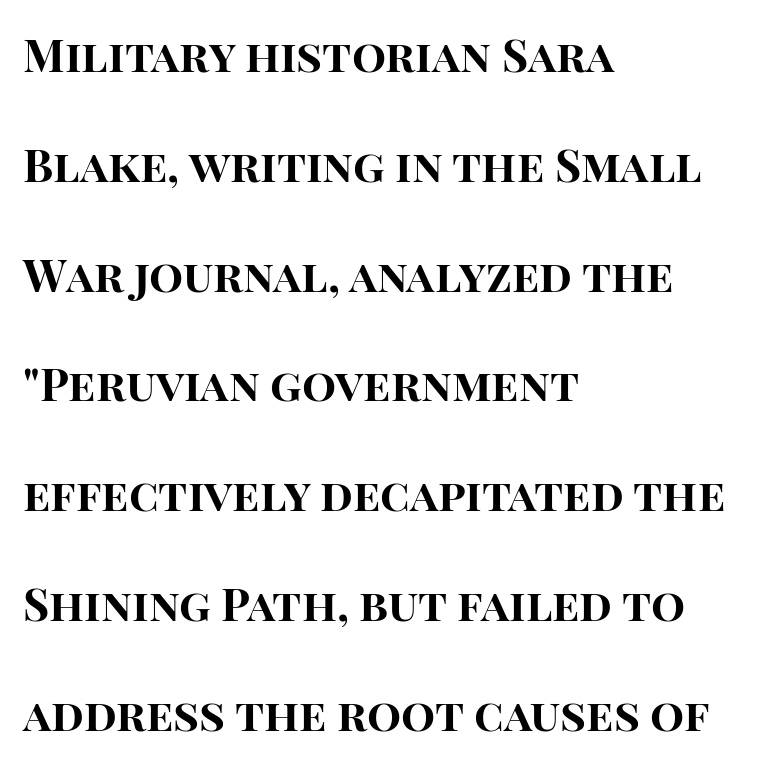
Q: Is the text bold? A: Yes.
Q: Is the text italic (slanted)? A: No, it is upright.
Q: Is the typeface a serif or a sans-serif typeface? A: Sans-serif.
Q: Is the text underlined? A: No.
Q: How is the paragraph aligned? A: Left-aligned.
Q: Is the spacing between letters normal or unusually wide? A: Normal.
Q: Is the spacing between lines tight, normal or loose? A: Loose.
Q: Width (condensed, normal, or wide)? A: Normal.
Q: Stroke contrast? A: High.
Q: x-height? A: Large.
Q: Monospaced? A: No.
